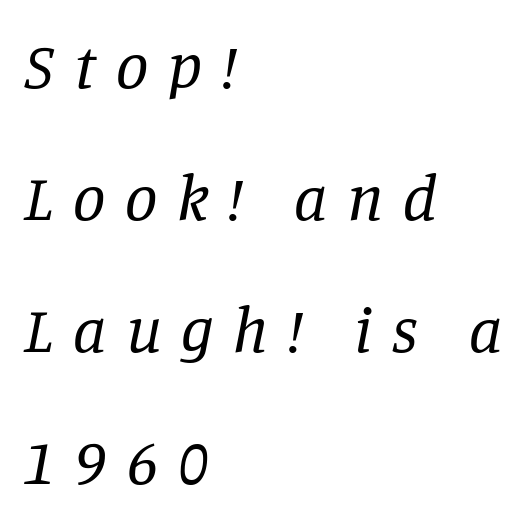
{"serif": "yes", "italic": "yes", "lean": "right", "slant_degrees": 11, "bold": "no", "weight": "regular", "width": "normal", "stroke_contrast": "low", "x_height": "large", "monospaced": "no", "underline": "no", "align": "left", "line_spacing": "loose", "line_spacing_ratio": 2.03, "letter_spacing": "wide", "letter_spacing_em": 0.3, "glyph_px": 65}
